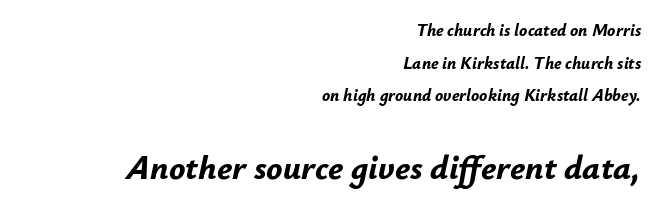
{"italic": "yes", "lean": "right", "slant_degrees": 12, "bold": "yes", "weight": "bold", "width": "normal", "stroke_contrast": "low", "x_height": "small", "monospaced": "no", "underline": "no", "align": "right", "line_spacing": "loose", "line_spacing_ratio": 1.92, "letter_spacing": "normal", "letter_spacing_em": 0.0, "larger_block": "second", "size_ratio": 2.0, "glyph_px": 34}
